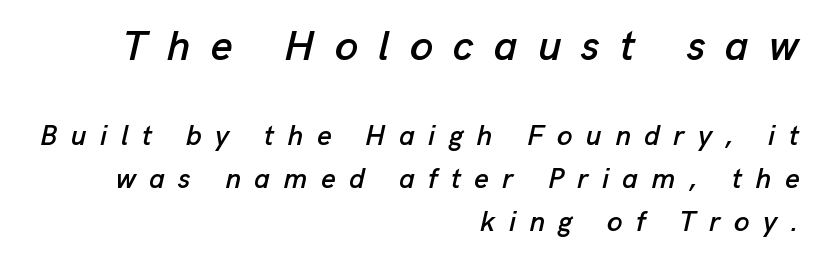
Horizontally, the lines are justified to the trailing edge only. Beneath every word, the page is bare. A student would notice the top passage is typeset larger than what follows. These lines were composed using italics. The horizontal fit of the characters is loose and conspicuously gappy. Vertical spacing — default.
